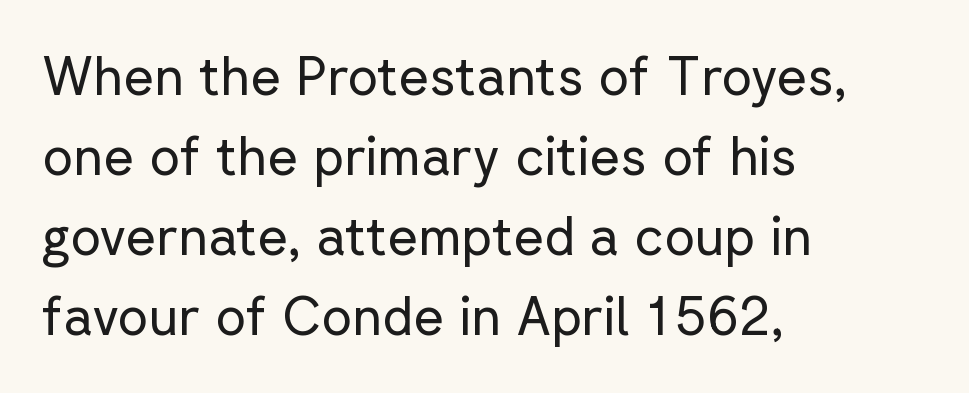
Q: Is the text bold? A: No.
Q: Is the text italic (slanted)? A: No, it is upright.
Q: Is the typeface a serif or a sans-serif typeface? A: Sans-serif.
Q: Is the text underlined? A: No.
Q: How is the paragraph aligned? A: Left-aligned.
Q: Is the spacing between letters normal or unusually wide? A: Normal.
Q: Is the spacing between lines tight, normal or loose? A: Normal.
Q: Width (condensed, normal, or wide)? A: Normal.
Q: Stroke contrast? A: Low.
Q: x-height? A: Medium.
Q: Monospaced? A: No.
